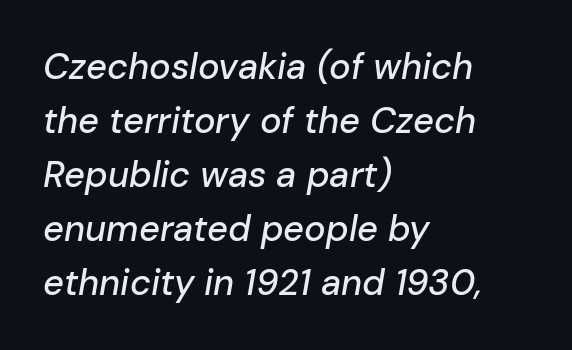
The image shows 36 px text type, italic (leaning right); set left-aligned, normal line spacing (1.5x), normal letter spacing, not underlined; low stroke contrast and a medium x-height.
